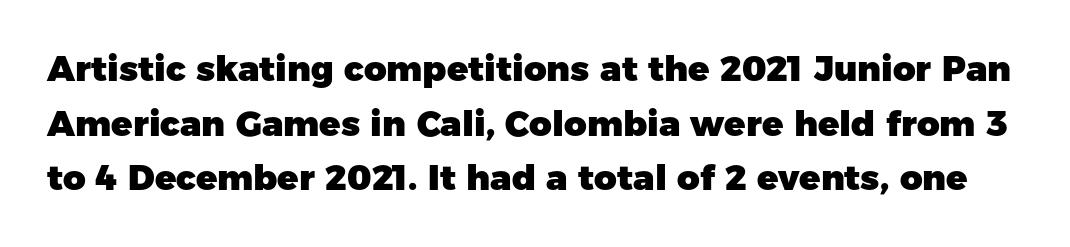
The leading is moderate, giving the passage an even texture. You could not count columns in this text — the font is proportionally spaced. The strip under each line holds only bare page. Type style note: lacks serifs. Weight: bold.
